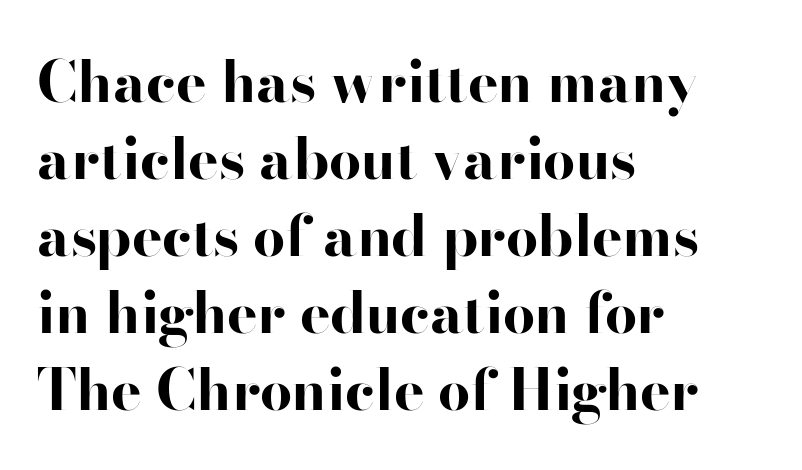
{"serif": "no", "italic": "no", "bold": "yes", "weight": "bold", "width": "wide", "stroke_contrast": "high", "x_height": "small", "monospaced": "no", "underline": "no", "align": "left", "line_spacing": "normal", "line_spacing_ratio": 1.35, "letter_spacing": "normal", "letter_spacing_em": 0.0, "glyph_px": 57}
